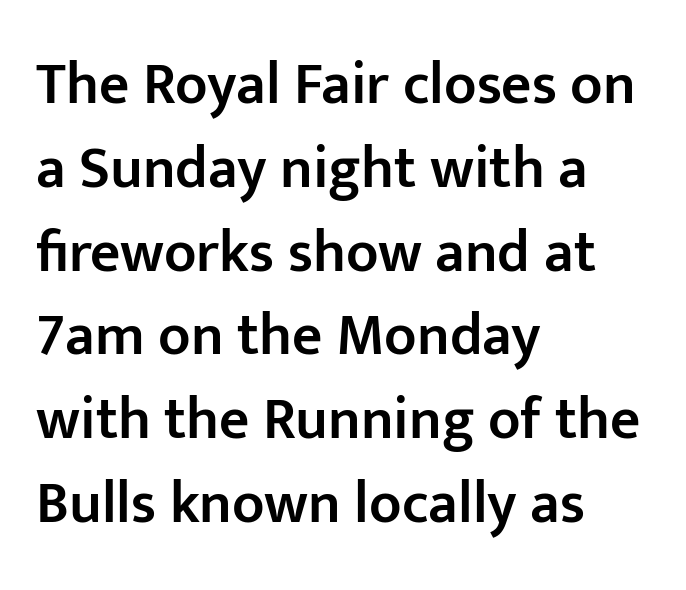
{"serif": "no", "italic": "no", "bold": "semi", "weight": "semibold", "width": "normal", "stroke_contrast": "low", "x_height": "medium", "monospaced": "no", "underline": "no", "align": "left", "line_spacing": "normal", "line_spacing_ratio": 1.42, "letter_spacing": "normal", "letter_spacing_em": 0.0, "glyph_px": 59}
